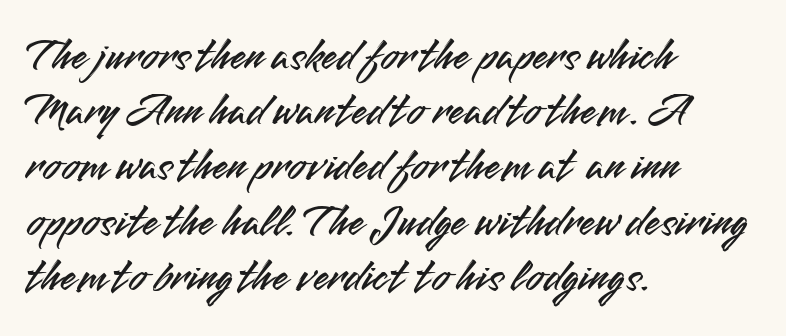
{"serif": "no", "width": "normal", "stroke_contrast": "medium", "x_height": "small", "monospaced": "no", "underline": "no", "align": "left", "line_spacing_ratio": 1.2, "letter_spacing": "normal", "letter_spacing_em": 0.0, "glyph_px": 46}
